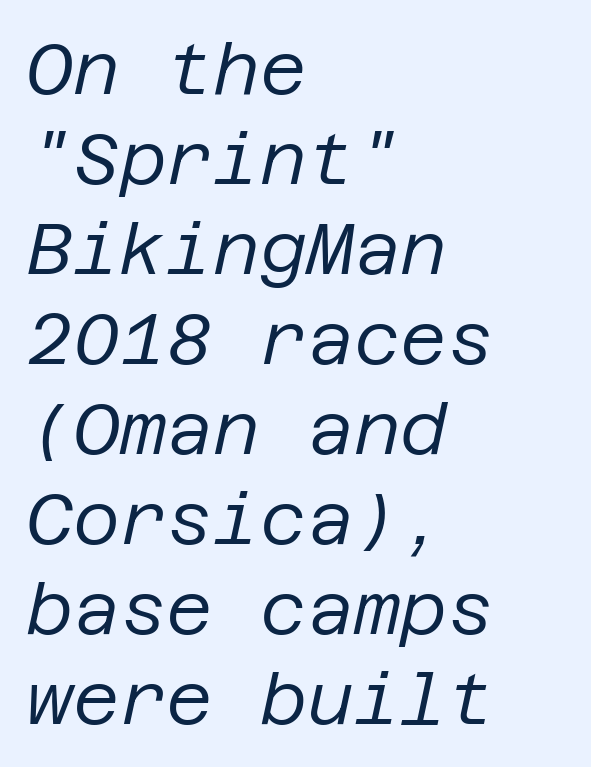
The image shows 72 px regular-weight type, italic (leaning right); set left-aligned, normal line spacing (1.25x), normal letter spacing, not underlined; low stroke contrast and a large x-height.
